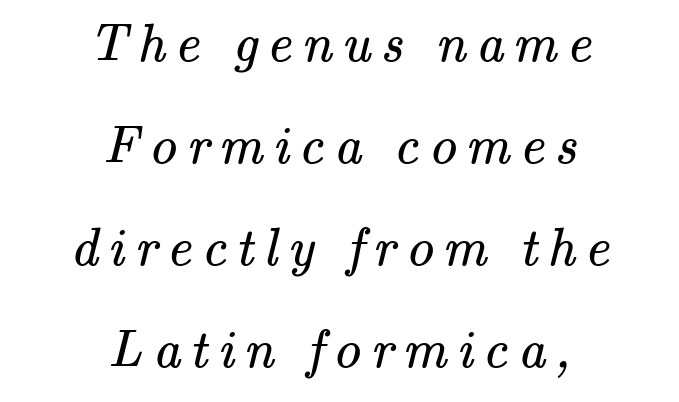
Q: Is the text bold? A: No.
Q: Is the typeface a serif or a sans-serif typeface? A: Serif.
Q: Is the text underlined? A: No.
Q: How is the paragraph aligned? A: Centered.
Q: Width (condensed, normal, or wide)? A: Normal.
Q: Stroke contrast? A: Medium.
Q: x-height? A: Small.
Q: Monospaced? A: No.
